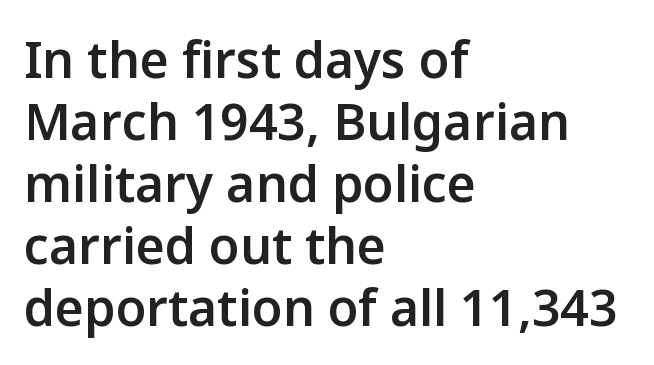
Decoration check: the copy has no underline. Is this a fixed-width face? No — the glyphs have proportional, varying widths. Check where the strokes stop: nothing finishes them off — pure sans. Is the block centered? No — it sits flush against the left margin. Posture: vertical.
